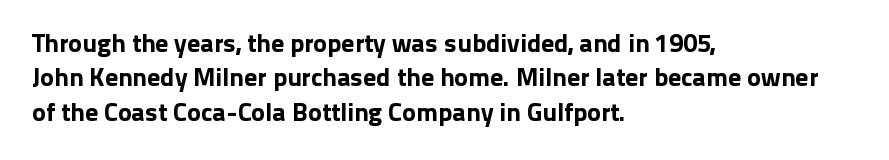
{"italic": "no", "underline": "no", "align": "left", "line_spacing": "normal", "line_spacing_ratio": 1.32, "letter_spacing": "normal", "letter_spacing_em": 0.0, "glyph_px": 26}
